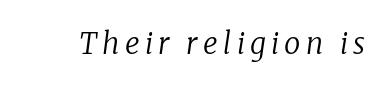
{"serif": "yes", "italic": "yes", "lean": "right", "slant_degrees": 8, "bold": "no", "weight": "regular", "width": "normal", "stroke_contrast": "low", "x_height": "medium", "monospaced": "no", "underline": "no", "glyph_px": 29}
